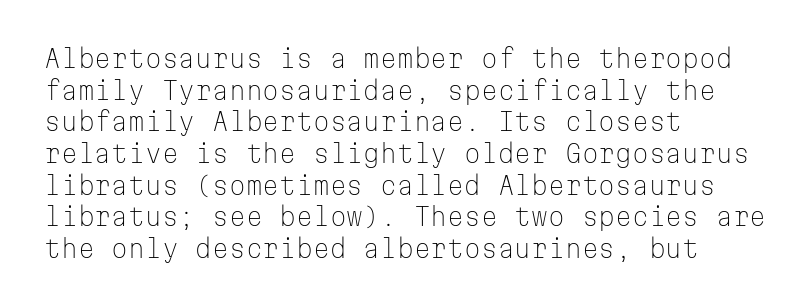
{"italic": "no", "bold": "no", "underline": "no", "align": "left", "line_spacing": "normal", "line_spacing_ratio": 1.32, "letter_spacing": "normal", "letter_spacing_em": 0.0, "glyph_px": 24}
